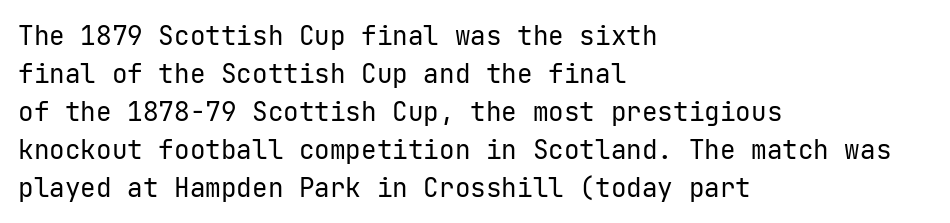
{"italic": "no", "bold": "no", "underline": "no", "align": "left", "line_spacing": "normal", "line_spacing_ratio": 1.46, "letter_spacing": "normal", "letter_spacing_em": 0.0, "glyph_px": 26}
